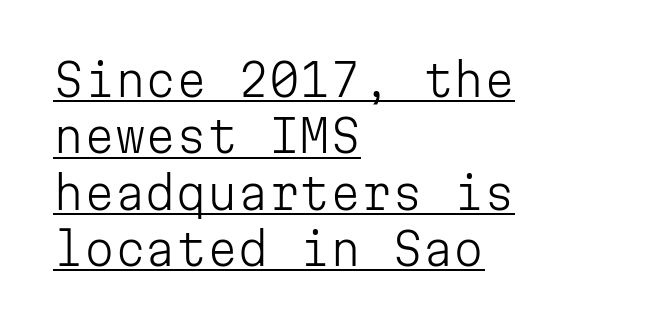
The image shows 44 px light sans-serif type, upright, monospaced; set left-aligned, normal line spacing (1.28x), normal letter spacing, underlined; low stroke contrast and a medium x-height.
